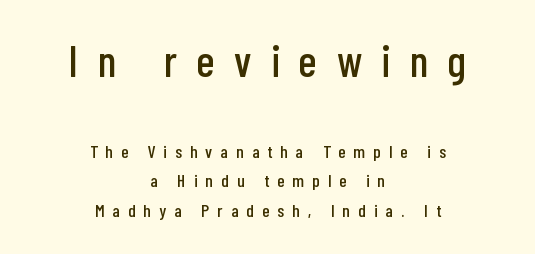
{"serif": "no", "italic": "no", "width": "condensed", "stroke_contrast": "low", "x_height": "medium", "monospaced": "no", "underline": "no", "align": "center", "line_spacing": "normal", "line_spacing_ratio": 1.63, "letter_spacing": "wide", "letter_spacing_em": 0.45, "larger_block": "first", "size_ratio": 2.44, "glyph_px": 44}
